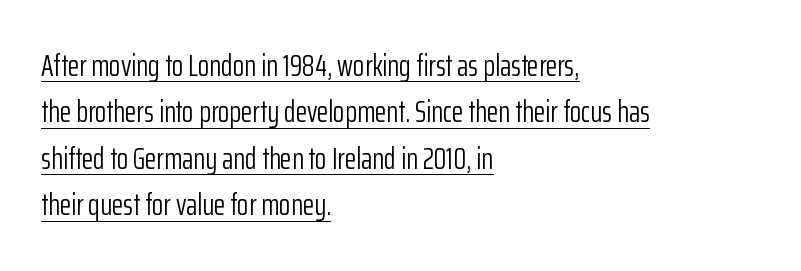
The image shows 30 px light, condensed sans-serif type, upright; set left-aligned, normal line spacing (1.55x), normal letter spacing, underlined; low stroke contrast and a medium x-height.
